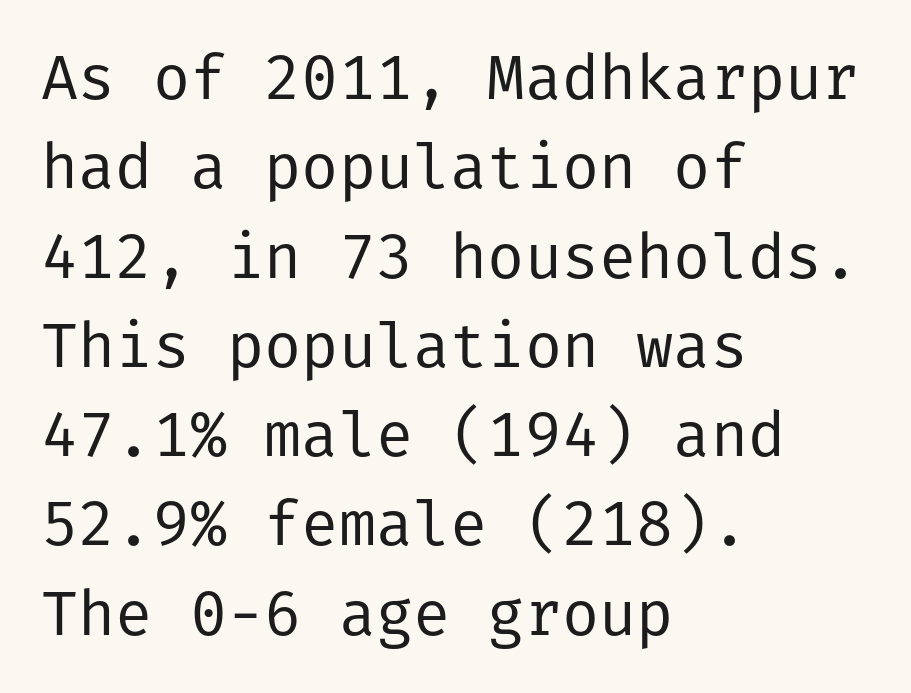
The image shows 62 px regular-weight sans-serif type, upright; set left-aligned, normal line spacing (1.44x), normal letter spacing, not underlined; low stroke contrast and a medium x-height.
